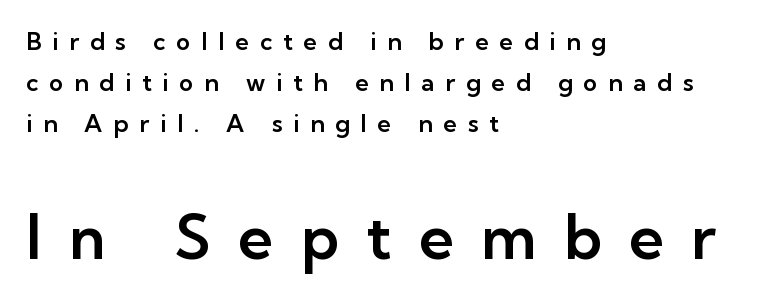
Q: Is the text italic (slanted)? A: No, it is upright.
Q: Is the typeface a serif or a sans-serif typeface? A: Sans-serif.
Q: Is the text underlined? A: No.
Q: How is the paragraph aligned? A: Left-aligned.
Q: Is the spacing between letters normal or unusually wide? A: Unusually wide.
Q: Which block of text is set in a larger size, the first (top) or the second (bottom)? A: The second (bottom) one.
Q: Width (condensed, normal, or wide)? A: Normal.
Q: Stroke contrast? A: Low.
Q: x-height? A: Medium.
Q: Monospaced? A: No.
